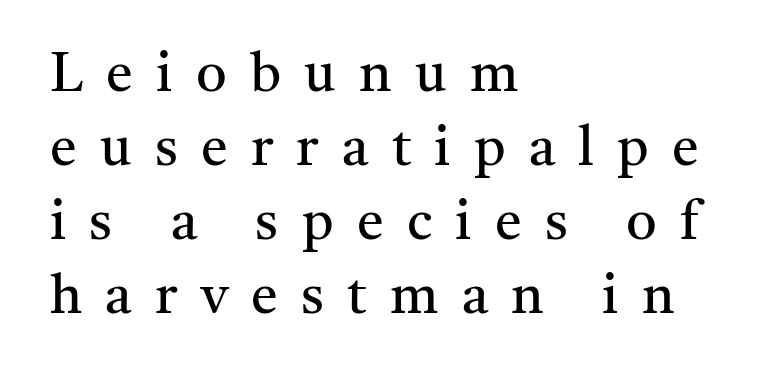
The rendering inserts visible extra space after every character. What's the leading like? Ordinary, nothing unusual. The face used here is proportionally spaced, like ordinary book or web type. Just letters on the line, the space beneath them empty. Caption: multi-line text, flush left, ragged right.
